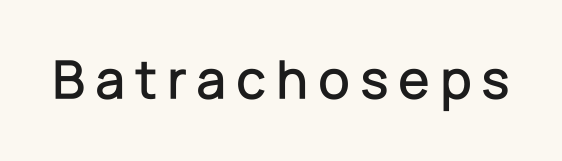
Q: Is the text italic (slanted)? A: No, it is upright.
Q: Is the typeface a serif or a sans-serif typeface? A: Sans-serif.
Q: Is the text underlined? A: No.
Q: Width (condensed, normal, or wide)? A: Normal.
Q: Stroke contrast? A: Low.
Q: x-height? A: Medium.
Q: Monospaced? A: No.
